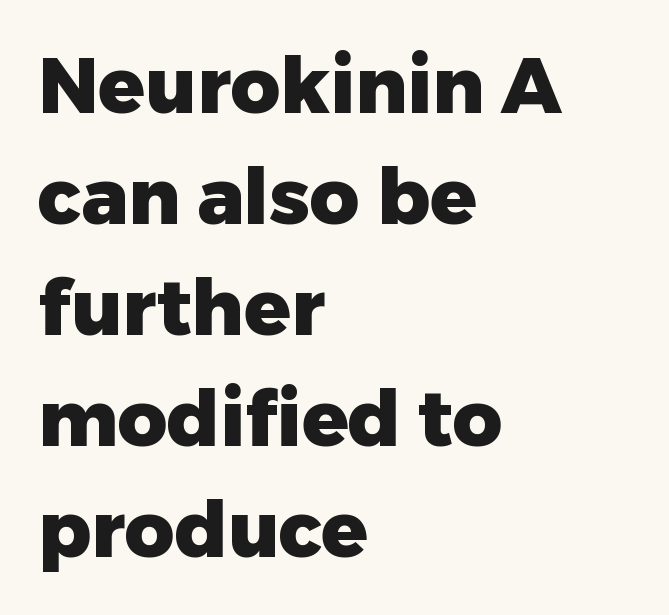
{"serif": "no", "italic": "no", "bold": "yes", "weight": "heavy", "width": "normal", "stroke_contrast": "low", "x_height": "medium", "monospaced": "no", "underline": "no", "align": "left", "line_spacing": "normal", "line_spacing_ratio": 1.44, "letter_spacing": "normal", "letter_spacing_em": 0.0, "glyph_px": 77}
